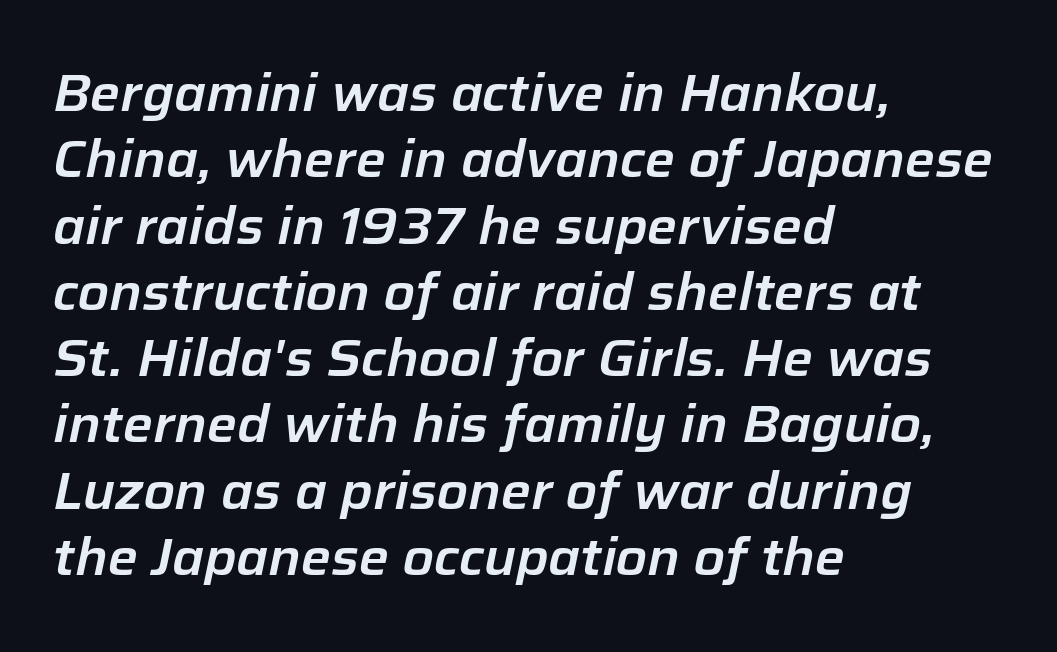
The image shows 51 px text type, italic (leaning right); set left-aligned, normal line spacing (1.3x), normal letter spacing, not underlined; low stroke contrast and a medium x-height.
